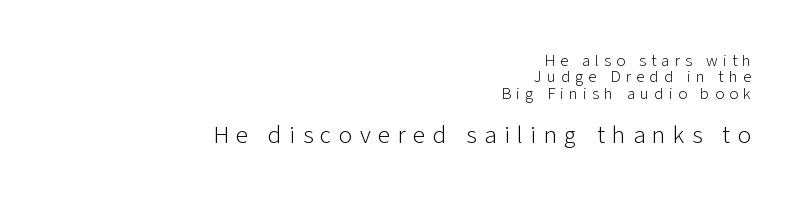
The image shows 25 px text type, upright; set right-aligned, tight line spacing (0.97x), unusually wide letter spacing (+0.3 em), not underlined; the second (bottom) block is 1.47x larger.
